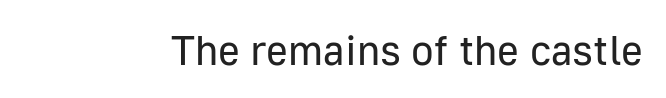
The image shows 42 px regular-weight sans-serif type, upright; set normal letter spacing, not underlined; low stroke contrast and a medium x-height.
